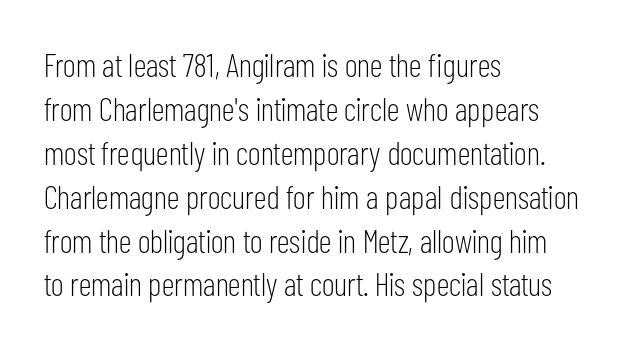
The image shows 33 px light, condensed sans-serif type, upright; set left-aligned, normal line spacing (1.33x), normal letter spacing, not underlined; low stroke contrast and a medium x-height.
